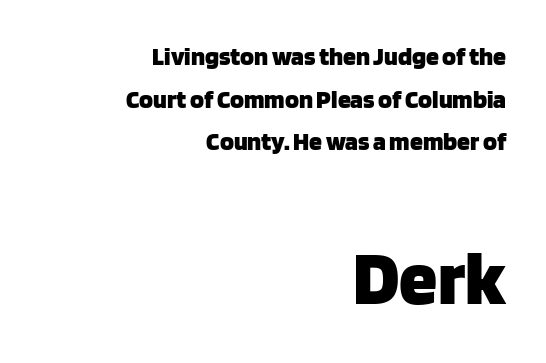
Q: Is the text bold? A: Yes.
Q: Is the text italic (slanted)? A: No, it is upright.
Q: Is the typeface a serif or a sans-serif typeface? A: Sans-serif.
Q: Is the text underlined? A: No.
Q: How is the paragraph aligned? A: Right-aligned.
Q: Is the spacing between letters normal or unusually wide? A: Normal.
Q: Is the spacing between lines tight, normal or loose? A: Normal.
Q: Which block of text is set in a larger size, the first (top) or the second (bottom)? A: The second (bottom) one.
Q: Width (condensed, normal, or wide)? A: Normal.
Q: Stroke contrast? A: Low.
Q: x-height? A: Large.
Q: Monospaced? A: No.
